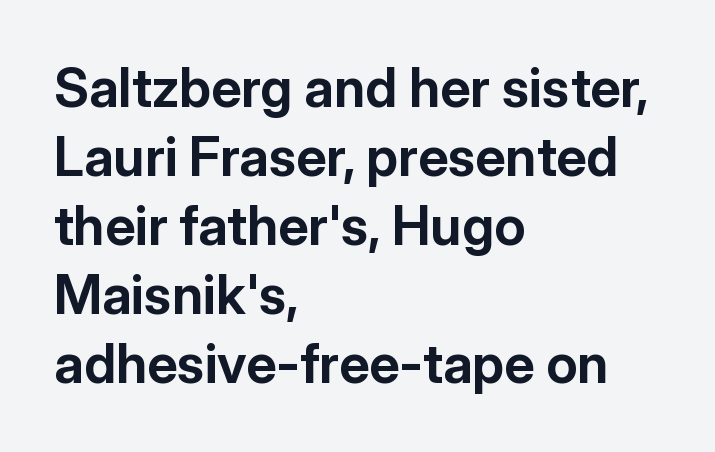
This is sans-serif lettering, the kind often seen on screens and signage. The font is running at its bold setting. The font's upright variant was chosen for this text. Varying glyph widths throughout — classic text-font behaviour.
